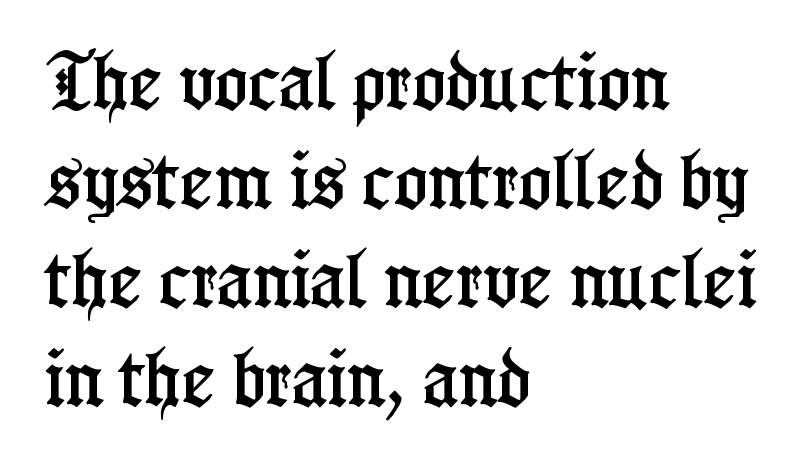
Q: Is the text italic (slanted)? A: No, it is upright.
Q: Is the typeface a serif or a sans-serif typeface? A: Serif.
Q: Is the text underlined? A: No.
Q: How is the paragraph aligned? A: Left-aligned.
Q: Is the spacing between letters normal or unusually wide? A: Normal.
Q: Is the spacing between lines tight, normal or loose? A: Normal.
Q: Width (condensed, normal, or wide)? A: Condensed.
Q: Stroke contrast? A: Low.
Q: x-height? A: Medium.
Q: Monospaced? A: No.
